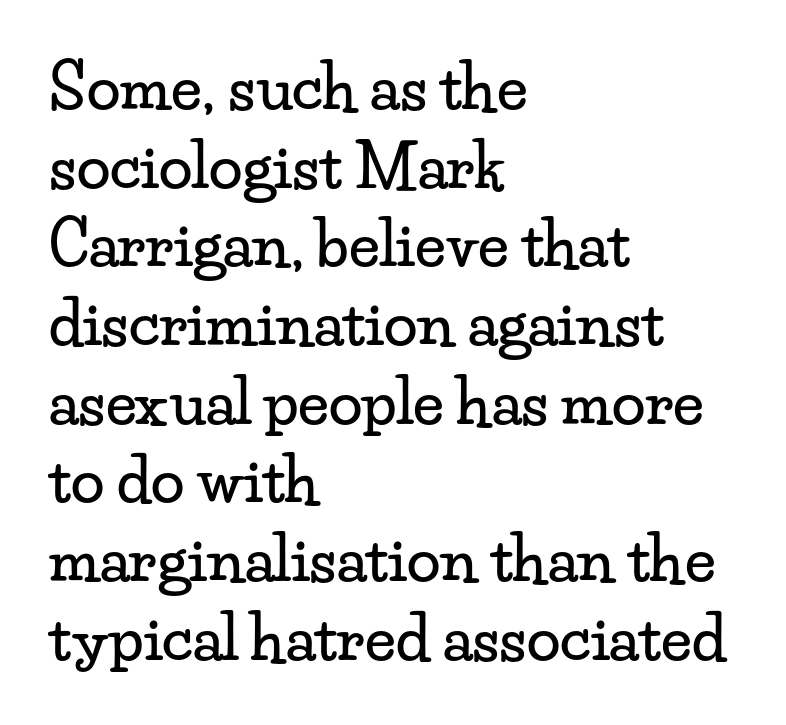
The font family rendered here belongs to the serif group. Leftover space on each line is placed entirely after the last word. A typesetter would call this proportional, since set widths differ per character. The gaps between neighbouring characters are ordinary and unremarkable. The font's upright variant was chosen for this text.
